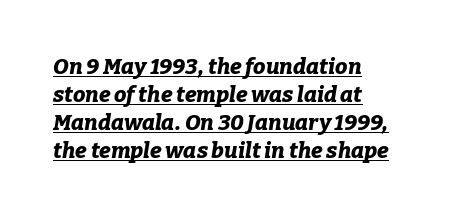
The image shows 22 px bold type, italic (leaning right); set left-aligned, normal line spacing (1.28x), normal letter spacing, underlined.
